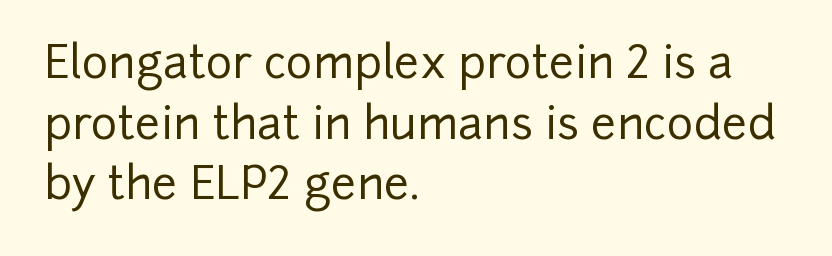
The space directly below the letters is spotless. Each line starts at the same left margin while the right side varies. Designer's note — italics off, roman on. The rendering uses natural spacing where letterforms have individual widths. Short note: letters normally spaced.
